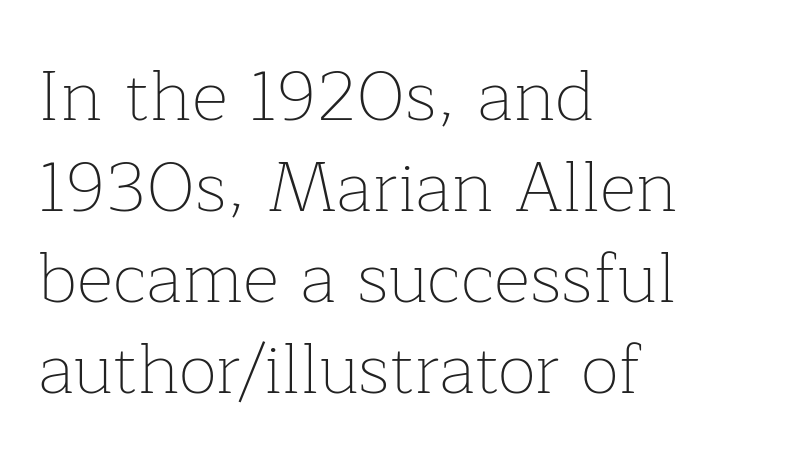
The letters carry serifs — small finishing strokes at the ends of their stems. Each line starts at the same left margin while the right side varies. Lines of text with bare space underneath. Vertical strokes here are truly vertical. Bold? No — there's no thickening of the strokes. Tracking here is standard; glyphs follow each other at the usual distance.
